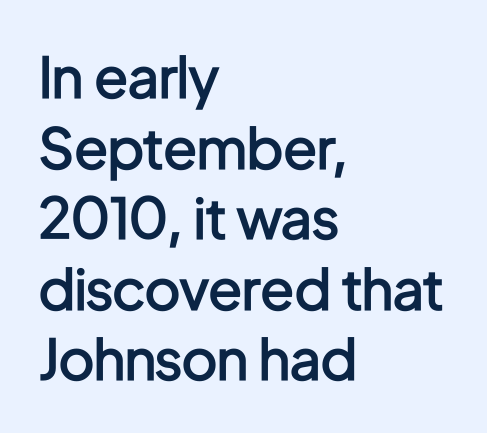
Q: Is the text bold? A: Semi-bold.
Q: Is the text italic (slanted)? A: No, it is upright.
Q: Is the typeface a serif or a sans-serif typeface? A: Sans-serif.
Q: Is the text underlined? A: No.
Q: How is the paragraph aligned? A: Left-aligned.
Q: Is the spacing between letters normal or unusually wide? A: Normal.
Q: Is the spacing between lines tight, normal or loose? A: Normal.
Q: Width (condensed, normal, or wide)? A: Condensed.
Q: Stroke contrast? A: Low.
Q: x-height? A: Medium.
Q: Monospaced? A: No.
